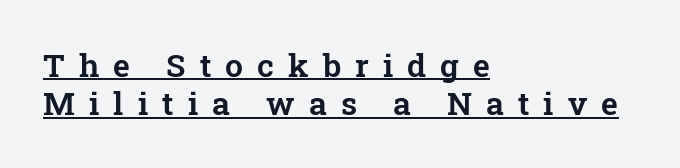
Q: Is the text italic (slanted)? A: No, it is upright.
Q: Is the typeface a serif or a sans-serif typeface? A: Serif.
Q: Is the text underlined? A: Yes.
Q: How is the paragraph aligned? A: Left-aligned.
Q: Is the spacing between letters normal or unusually wide? A: Unusually wide.
Q: Width (condensed, normal, or wide)? A: Normal.
Q: Stroke contrast? A: Low.
Q: x-height? A: Medium.
Q: Monospaced? A: No.
